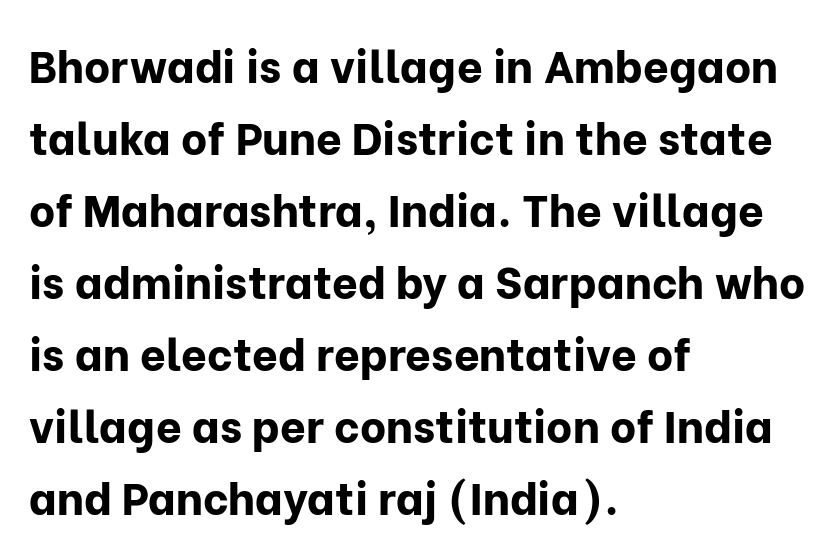
{"serif": "no", "italic": "no", "bold": "yes", "weight": "bold", "width": "normal", "stroke_contrast": "low", "x_height": "medium", "monospaced": "no", "underline": "no", "align": "left", "line_spacing": "normal", "line_spacing_ratio": 1.6, "letter_spacing": "normal", "letter_spacing_em": 0.0, "glyph_px": 45}
